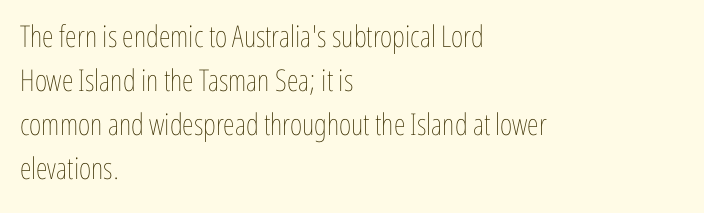
The image shows 30 px thin, condensed type, upright; set left-aligned, normal line spacing (1.47x), normal letter spacing, not underlined; low stroke contrast and a medium x-height.
